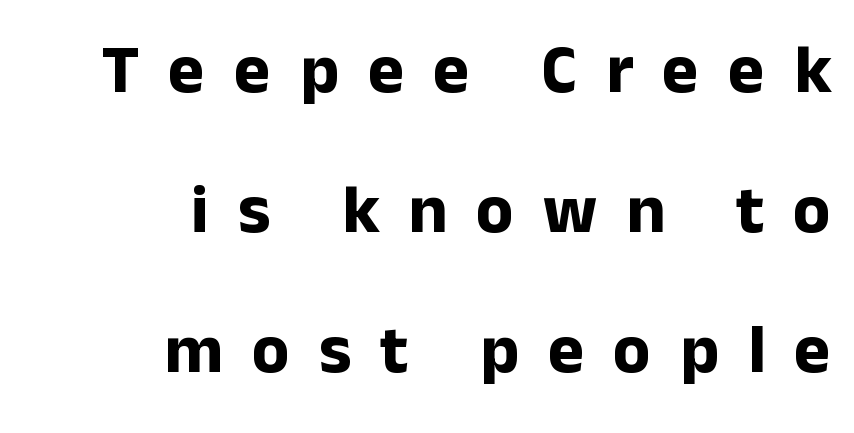
{"serif": "no", "italic": "no", "bold": "yes", "weight": "bold", "width": "normal", "stroke_contrast": "low", "x_height": "medium", "monospaced": "no", "underline": "no", "align": "right", "line_spacing": "loose", "line_spacing_ratio": 2.03, "letter_spacing": "wide", "letter_spacing_em": 0.42, "glyph_px": 69}
